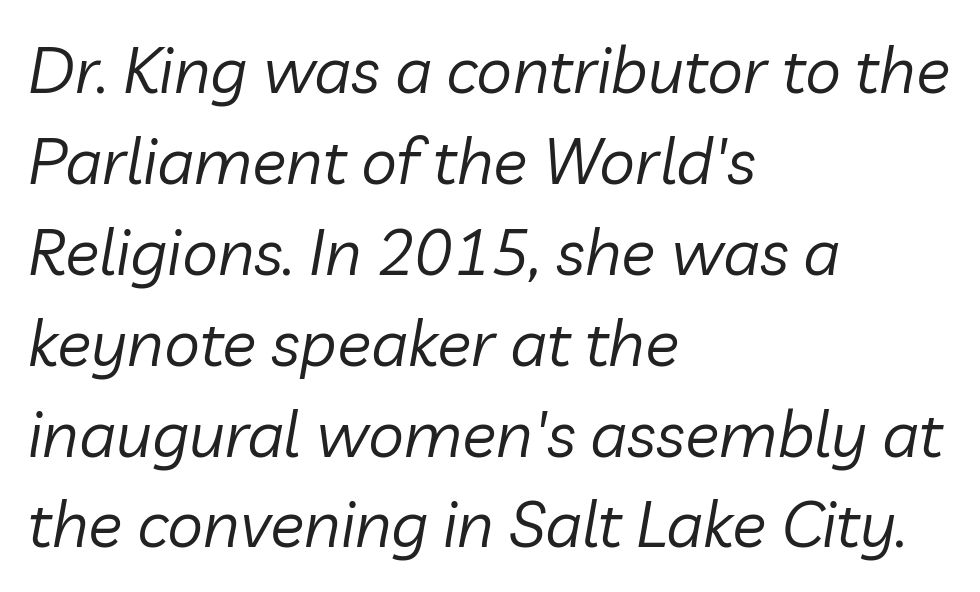
The image shows 64 px regular-weight type, italic (leaning right); set left-aligned, normal line spacing (1.42x), normal letter spacing, not underlined; low stroke contrast and a medium x-height.
